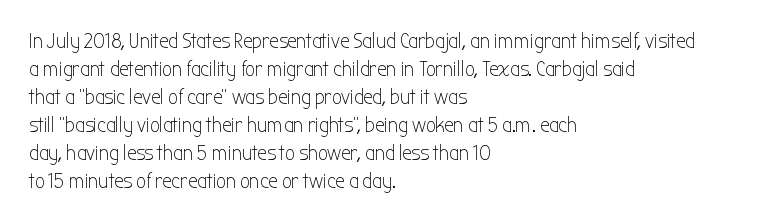
Q: Is the text bold? A: No.
Q: Is the text italic (slanted)? A: No, it is upright.
Q: Is the text underlined? A: No.
Q: How is the paragraph aligned? A: Left-aligned.
Q: Is the spacing between letters normal or unusually wide? A: Normal.
Q: Is the spacing between lines tight, normal or loose? A: Normal.
